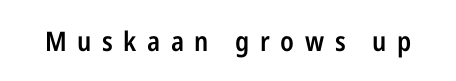
Q: Is the text bold? A: Semi-bold.
Q: Is the text italic (slanted)? A: No, it is upright.
Q: Is the text underlined? A: No.
Q: Is the spacing between letters normal or unusually wide? A: Unusually wide.
